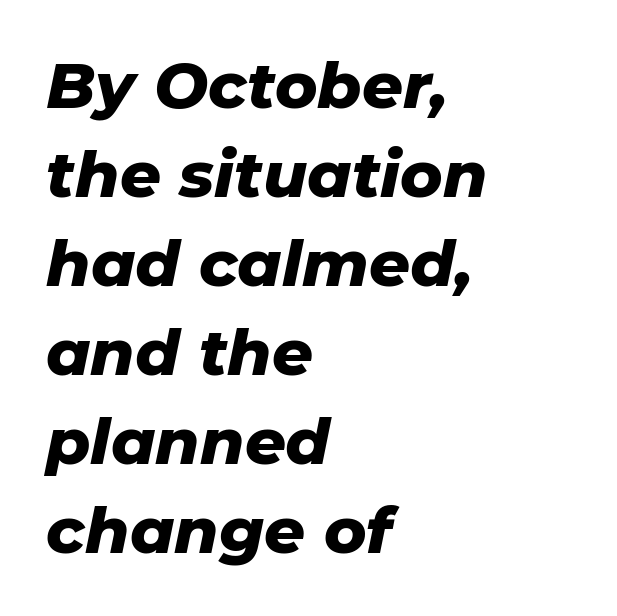
These lines stack with their left ends in a neat column. The rendering applies a slant to the glyphs. The passage shown is typed in a proportional face where columns would drift. This rendering features lettering with no underline. The rendering uses a moderate line-height, typical for paragraphs. Spacing between characters is what you'd get straight out of the box.
